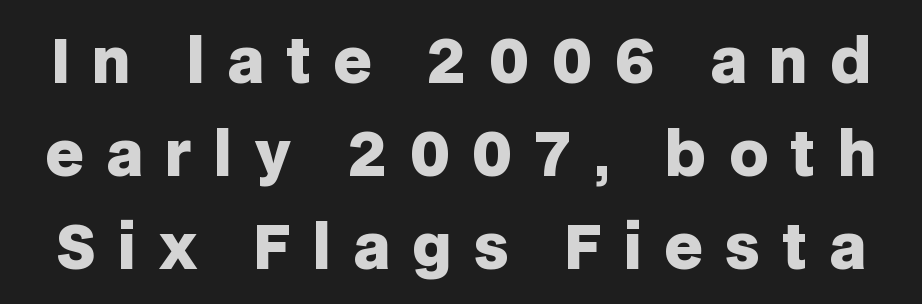
{"serif": "no", "italic": "no", "bold": "yes", "weight": "heavy", "width": "normal", "stroke_contrast": "low", "x_height": "large", "monospaced": "no", "underline": "no", "line_spacing": "normal", "line_spacing_ratio": 1.55, "letter_spacing": "wide", "letter_spacing_em": 0.37, "glyph_px": 60}
